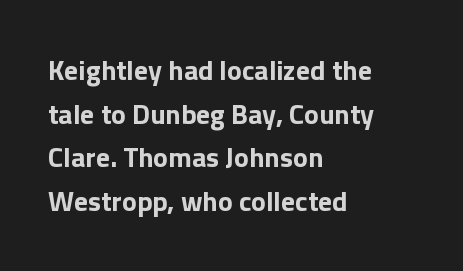
The image shows 28 px bold sans-serif type, upright; set left-aligned, normal line spacing (1.56x), normal letter spacing, not underlined; a medium x-height.
